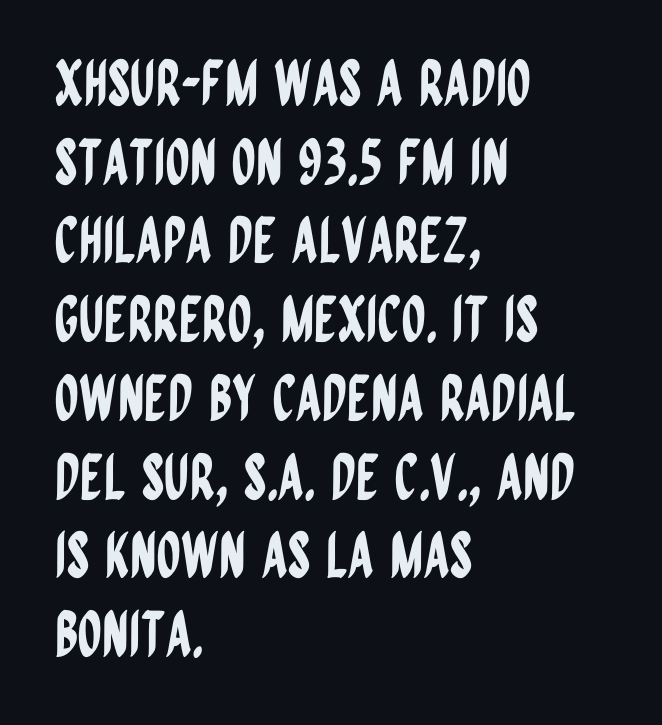
The image shows 62 px condensed sans-serif type, upright; set left-aligned, normal line spacing (1.27x), normal letter spacing, not underlined; low stroke contrast and a large x-height.
